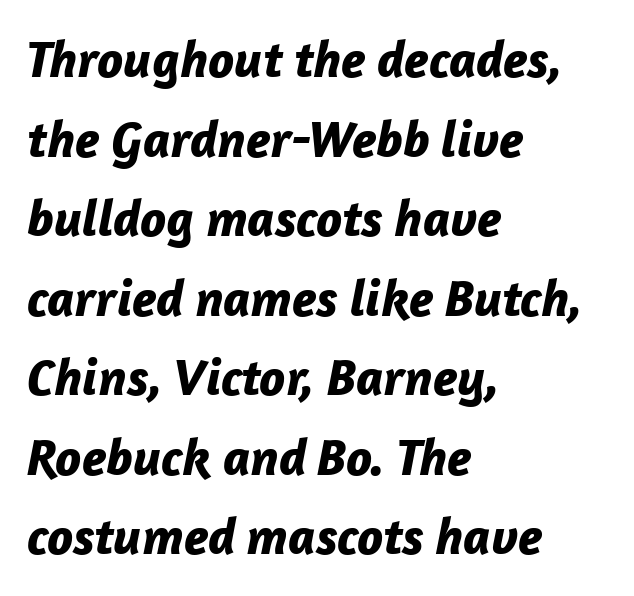
Q: Is the text bold? A: Yes.
Q: Is the text italic (slanted)? A: Yes, it leans right by about 12 degrees.
Q: Is the text underlined? A: No.
Q: How is the paragraph aligned? A: Left-aligned.
Q: Is the spacing between letters normal or unusually wide? A: Normal.
Q: Is the spacing between lines tight, normal or loose? A: Normal.
Q: Width (condensed, normal, or wide)? A: Normal.
Q: Stroke contrast? A: Low.
Q: x-height? A: Medium.
Q: Monospaced? A: No.
